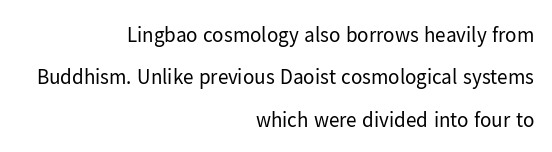
{"italic": "no", "bold": "no", "underline": "no", "align": "right", "line_spacing": "loose", "line_spacing_ratio": 2.02, "letter_spacing": "normal", "letter_spacing_em": 0.0, "glyph_px": 21}
